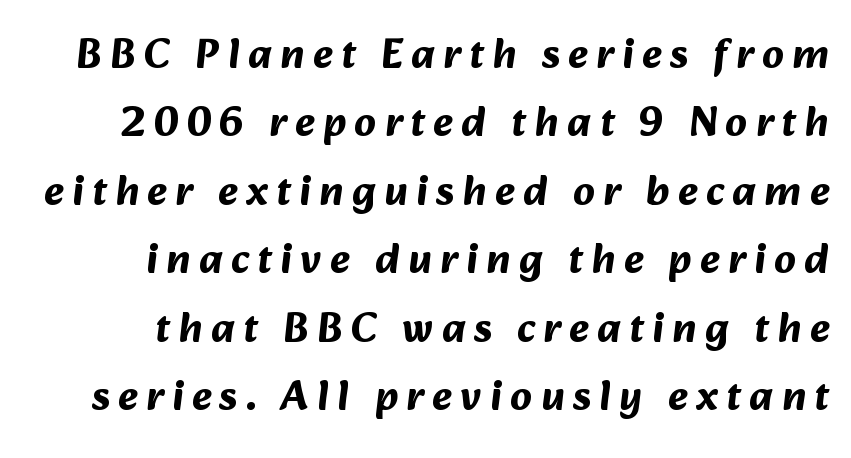
{"serif": "no", "bold": "yes", "weight": "bold", "width": "normal", "stroke_contrast": "medium", "x_height": "medium", "monospaced": "no", "underline": "no", "align": "right", "line_spacing": "normal", "line_spacing_ratio": 1.63, "letter_spacing": "wide", "letter_spacing_em": 0.2, "glyph_px": 42}
